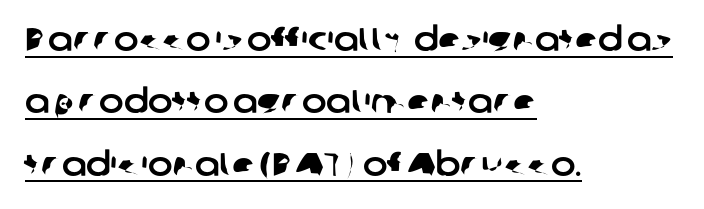
{"serif": "no", "width": "normal", "stroke_contrast": "low", "x_height": "medium", "monospaced": "no", "underline": "yes", "align": "left", "line_spacing_ratio": 1.89, "letter_spacing": "normal", "letter_spacing_em": 0.0, "glyph_px": 33}
